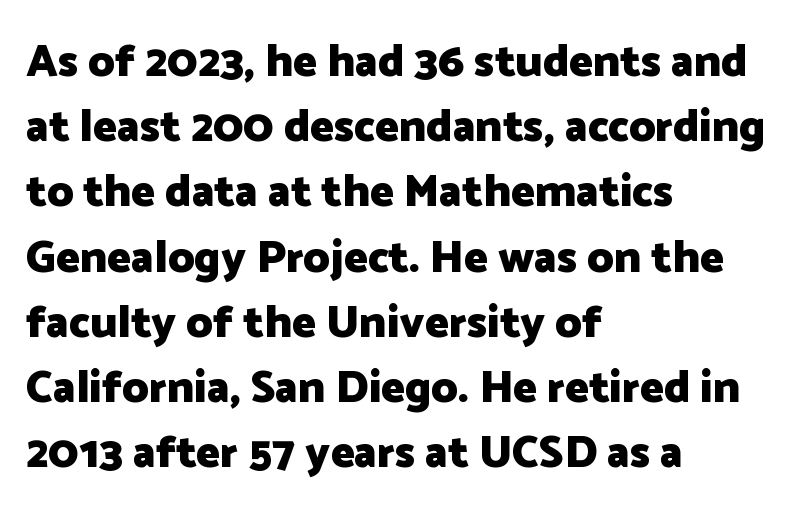
{"serif": "no", "italic": "no", "bold": "yes", "weight": "heavy", "width": "normal", "stroke_contrast": "low", "x_height": "medium", "monospaced": "no", "underline": "no", "align": "left", "line_spacing": "normal", "line_spacing_ratio": 1.45, "letter_spacing": "normal", "letter_spacing_em": 0.0, "glyph_px": 45}
